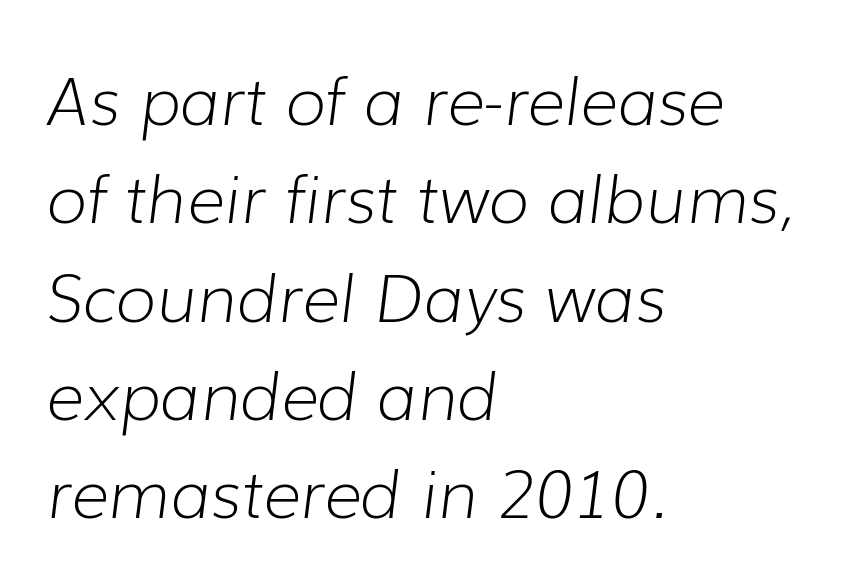
The image shows 66 px light type, italic (leaning right); set left-aligned, normal line spacing (1.49x), normal letter spacing, not underlined; low stroke contrast and a medium x-height.
